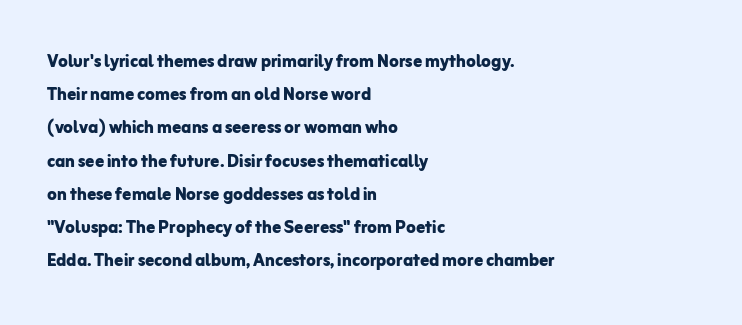
The image shows 22 px bold type, upright; set left-aligned, normal line spacing (1.51x), normal letter spacing, not underlined.
